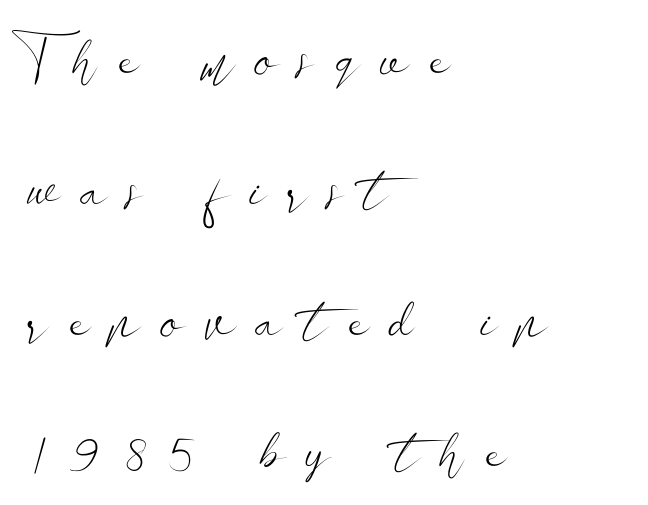
Letter spacing: wide. Is this a heavy cut? Hardly; it is regular or lighter. Where is the straight margin? On the left.
